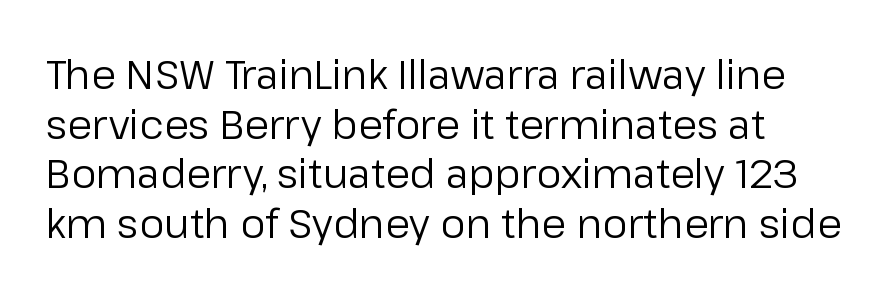
{"serif": "no", "italic": "no", "bold": "no", "weight": "regular", "width": "normal", "stroke_contrast": "low", "x_height": "medium", "monospaced": "no", "underline": "no", "line_spacing_ratio": 1.24, "letter_spacing": "normal", "letter_spacing_em": 0.0, "glyph_px": 40}
